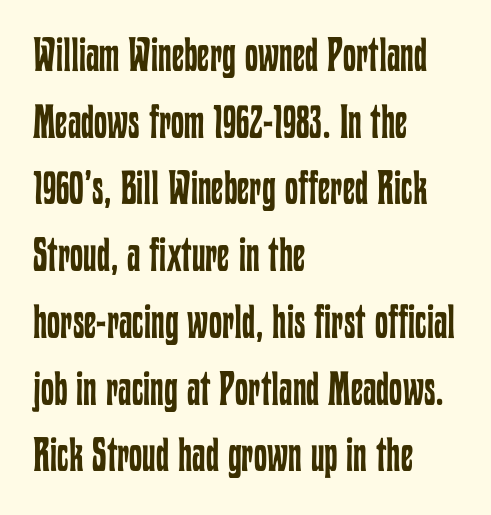
The image shows 47 px regular-weight, condensed type, upright; set left-aligned, normal line spacing (1.42x), normal letter spacing, not underlined; low stroke contrast and a medium x-height.
